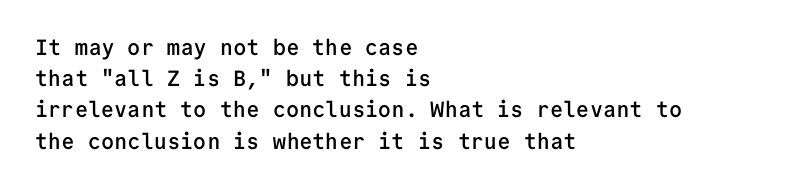
The image shows 22 px text type, upright; set left-aligned, normal line spacing (1.42x), normal letter spacing, not underlined.
